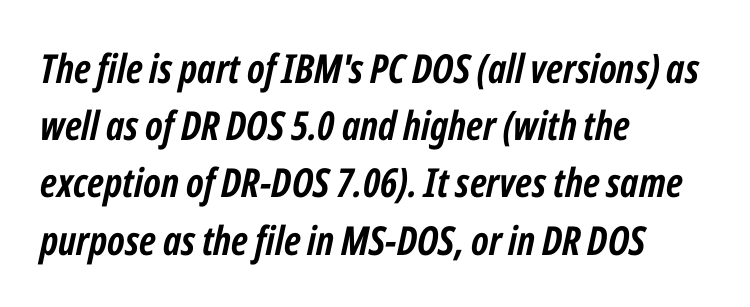
Clear beneath every line of the passage. Does the lettering tilt? It does — this is italic. Is there much room between lines? A standard amount, neither cramped nor airy. Note the varied advance widths — an 'i' is clearly narrower than an 'm'.
